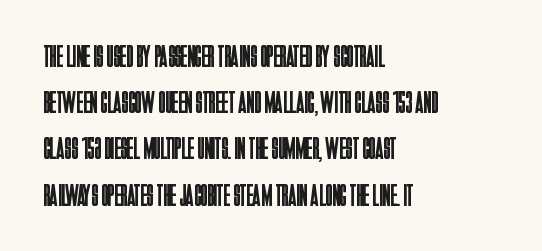
The image shows 31 px regular-weight, condensed sans-serif type, upright; set left-aligned, normal line spacing (1.49x), normal letter spacing, not underlined; low stroke contrast and a large x-height.
